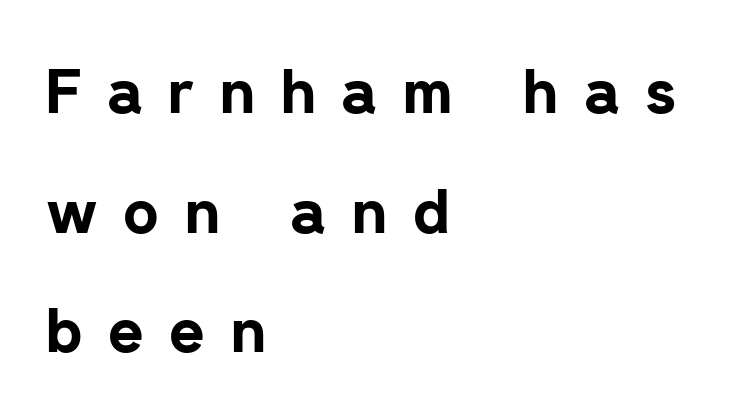
The image shows 61 px bold sans-serif type, upright; set left-aligned, loose line spacing (1.96x), unusually wide letter spacing (+0.42 em), not underlined; low stroke contrast and a medium x-height.
